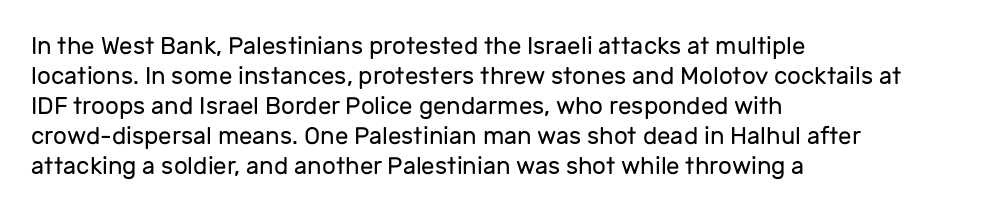
Honestly, there is no underline to notice here at all. The font's upright variant was chosen for this text. Horizontally, the lines are justified to the leading edge only. Bold? No — there's no thickening of the strokes.
